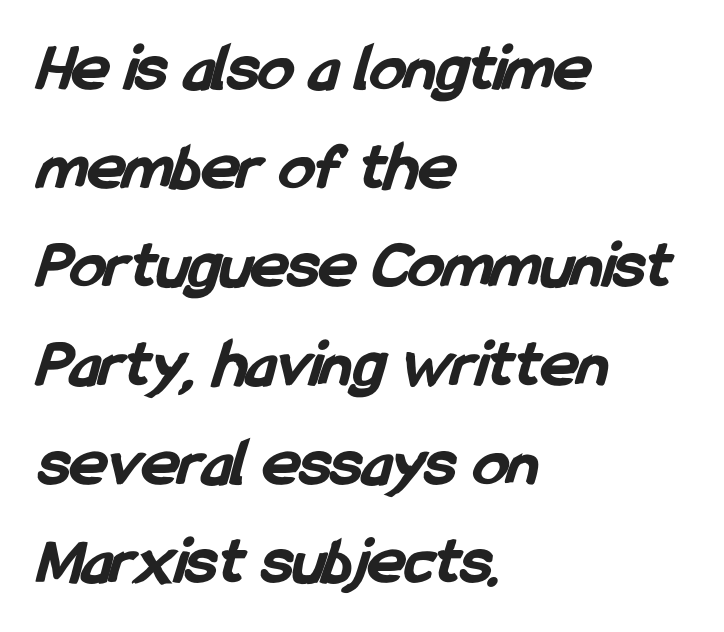
{"serif": "no", "bold": "yes", "weight": "bold", "width": "condensed", "stroke_contrast": "low", "x_height": "medium", "monospaced": "no", "underline": "no", "align": "left", "line_spacing": "normal", "line_spacing_ratio": 1.41, "letter_spacing": "normal", "letter_spacing_em": 0.0, "glyph_px": 70}
